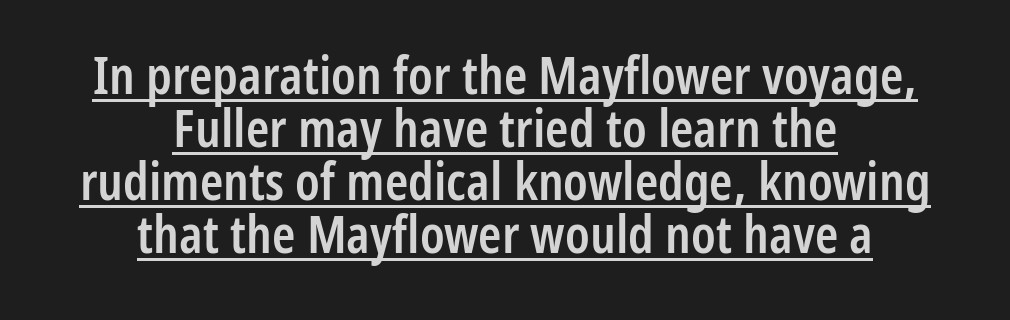
{"serif": "no", "italic": "no", "bold": "semi", "weight": "semibold", "width": "condensed", "stroke_contrast": "low", "x_height": "medium", "monospaced": "no", "underline": "yes", "align": "center", "line_spacing": "tight", "line_spacing_ratio": 1.0, "letter_spacing": "normal", "letter_spacing_em": 0.0, "glyph_px": 53}
